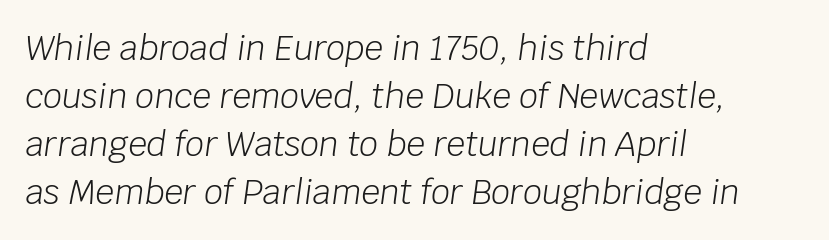
The image shows 33 px light type, italic (leaning right); set left-aligned, normal line spacing (1.45x), normal letter spacing, not underlined; low stroke contrast and a large x-height.
